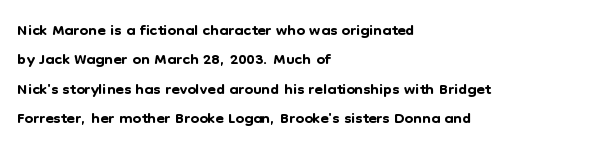
Q: Is the text italic (slanted)? A: No, it is upright.
Q: Is the text underlined? A: No.
Q: How is the paragraph aligned? A: Left-aligned.
Q: Is the spacing between letters normal or unusually wide? A: Normal.
